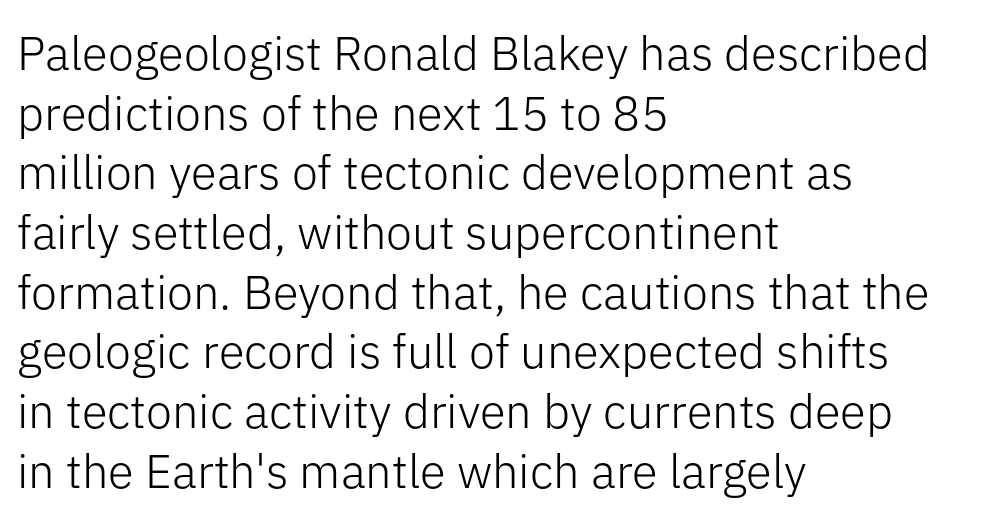
{"serif": "no", "italic": "no", "bold": "no", "weight": "light", "width": "normal", "stroke_contrast": "low", "x_height": "medium", "monospaced": "no", "underline": "no", "align": "left", "line_spacing": "normal", "line_spacing_ratio": 1.27, "letter_spacing": "normal", "letter_spacing_em": 0.0, "glyph_px": 47}
